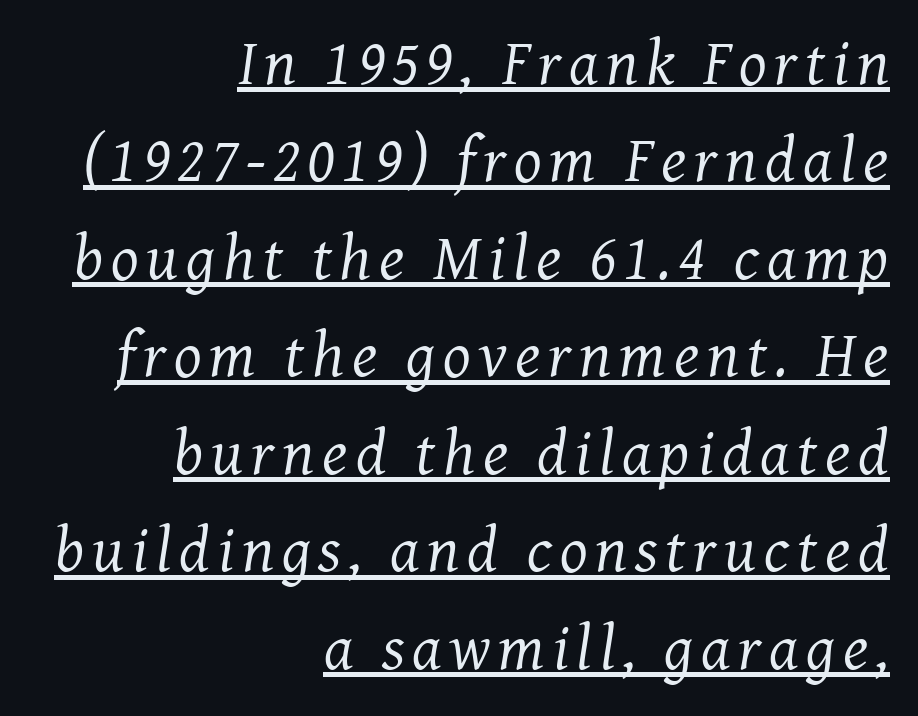
{"serif": "yes", "italic": "yes", "lean": "right", "slant_degrees": 7, "bold": "no", "weight": "regular", "width": "normal", "stroke_contrast": "medium", "x_height": "medium", "monospaced": "no", "underline": "yes", "align": "right", "line_spacing": "normal", "line_spacing_ratio": 1.5, "glyph_px": 65}
